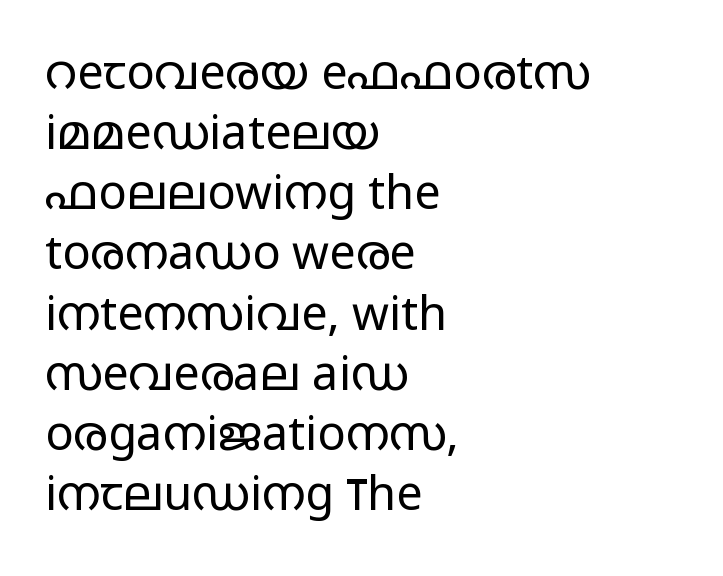
Q: Is the text bold? A: No.
Q: Is the text italic (slanted)? A: No, it is upright.
Q: Is the typeface a serif or a sans-serif typeface? A: Sans-serif.
Q: Is the text underlined? A: No.
Q: How is the paragraph aligned? A: Left-aligned.
Q: Is the spacing between letters normal or unusually wide? A: Normal.
Q: Is the spacing between lines tight, normal or loose? A: Normal.
Q: Width (condensed, normal, or wide)? A: Wide.
Q: Stroke contrast? A: Low.
Q: x-height? A: Medium.
Q: Monospaced? A: No.
